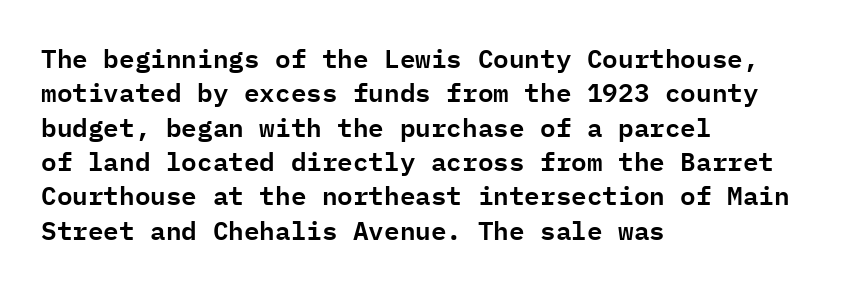
Here the glyphs are tracked normally, forming tight word shapes. Notice how the passage keeps a crisp vertical edge on the left only. A normal amount of white space separates one row of letters from the next. The string is rendered with underlining switched off.
